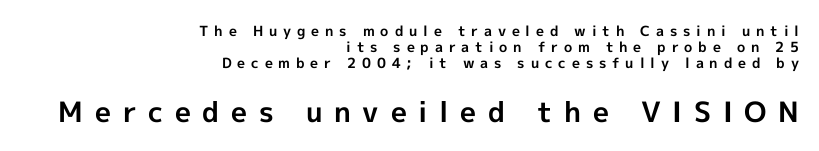
{"serif": "no", "italic": "no", "bold": "yes", "weight": "bold", "width": "normal", "x_height": "medium", "monospaced": "no", "underline": "no", "align": "right", "line_spacing": "tight", "line_spacing_ratio": 1.15, "letter_spacing": "wide", "letter_spacing_em": 0.42, "larger_block": "second", "size_ratio": 2.0, "glyph_px": 28}
